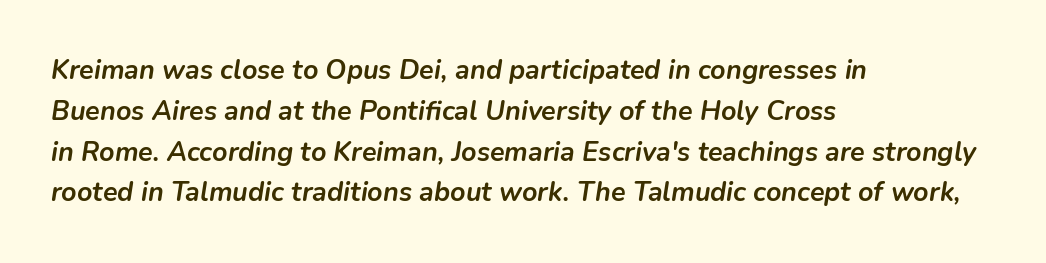
{"italic": "yes", "lean": "right", "slant_degrees": 9, "bold": "yes", "underline": "no", "align": "left", "line_spacing": "normal", "line_spacing_ratio": 1.51, "letter_spacing": "normal", "letter_spacing_em": 0.0, "glyph_px": 27}
